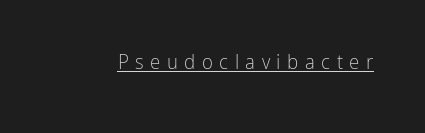
Q: Is the text bold? A: No.
Q: Is the text italic (slanted)? A: No, it is upright.
Q: Is the text underlined? A: Yes.
Q: Is the spacing between letters normal or unusually wide? A: Unusually wide.
